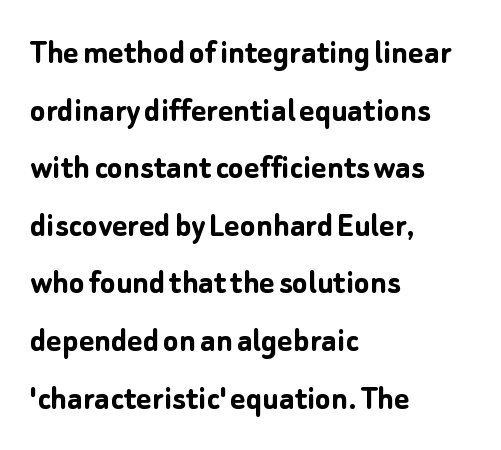
{"serif": "no", "italic": "no", "bold": "yes", "weight": "semibold", "width": "normal", "stroke_contrast": "low", "x_height": "medium", "monospaced": "no", "underline": "no", "align": "left", "line_spacing": "normal", "line_spacing_ratio": 1.6, "letter_spacing": "normal", "letter_spacing_em": 0.0, "glyph_px": 36}
